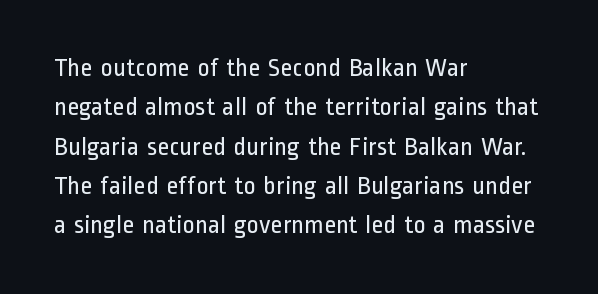
A typesetter would mark this as roman, not italic. Does the leading feel generous? No, just average. The typesetter chose a ragged-right arrangement here. The gaps between neighbouring characters are ordinary and unremarkable. Is this a heavy cut? Hardly; it is regular or lighter. The space directly below the letters is spotless.
